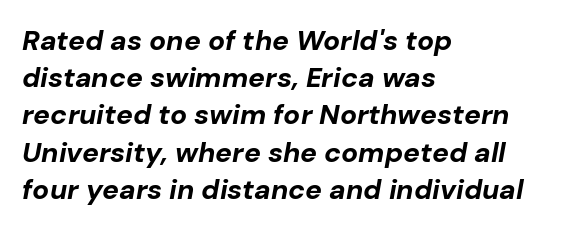
{"italic": "yes", "lean": "right", "slant_degrees": 10, "bold": "yes", "weight": "bold", "width": "normal", "stroke_contrast": "low", "x_height": "medium", "monospaced": "no", "underline": "no", "align": "left", "line_spacing": "normal", "line_spacing_ratio": 1.33, "letter_spacing": "normal", "letter_spacing_em": 0.0, "glyph_px": 28}
